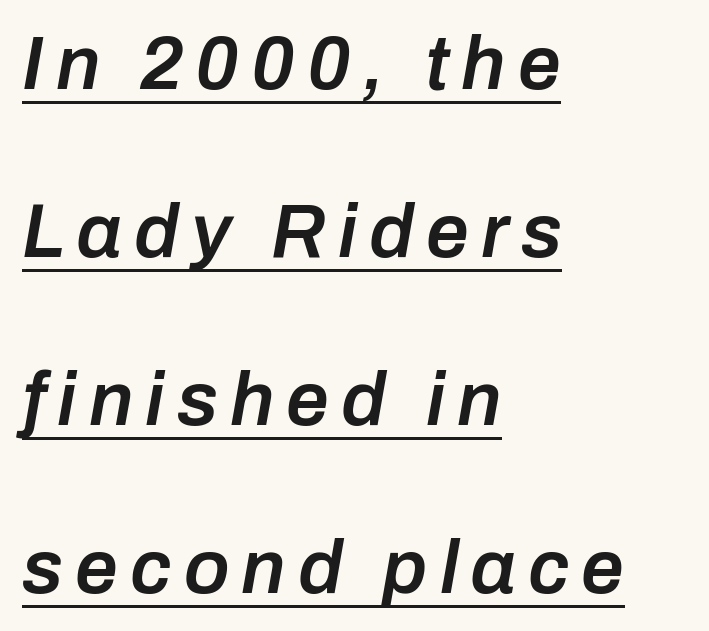
Which margin do the lines hug? The left one — the right edge is uneven. The glyphs have the mass of a demibold cut, below bold. The line-height multiplier appears high, well above default. This sample carries an underscore along the baseline area.
